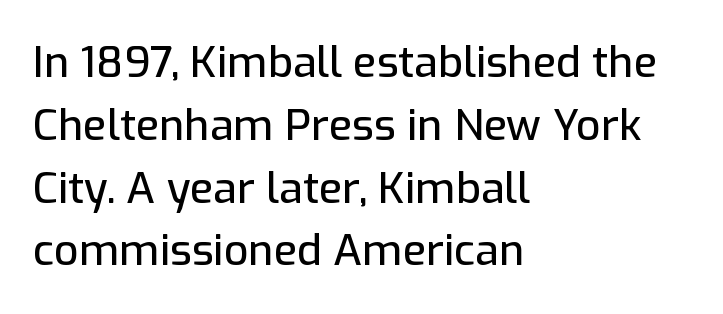
The image shows 43 px sans-serif type, upright; set left-aligned, normal line spacing (1.46x), normal letter spacing, not underlined; low stroke contrast and a medium x-height.
